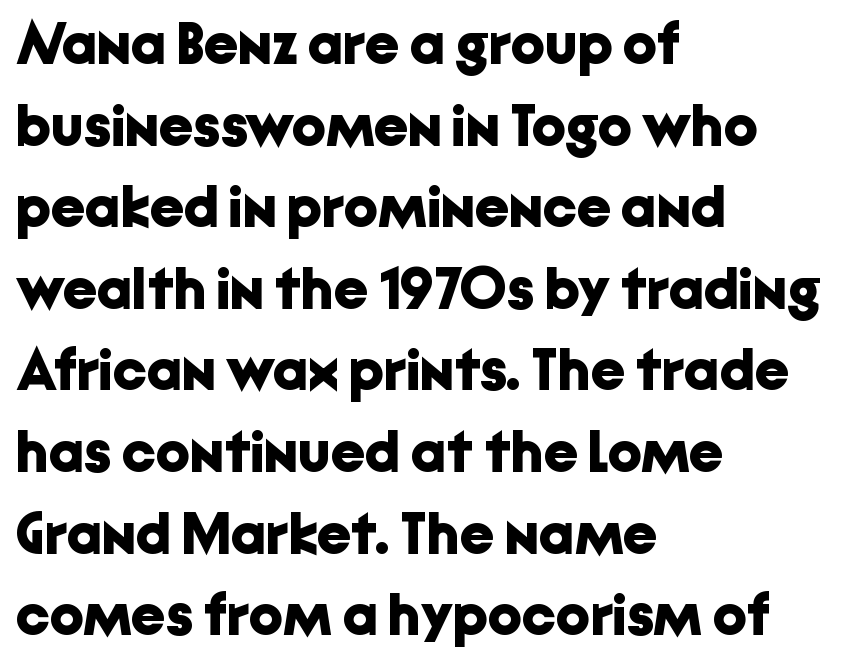
{"serif": "no", "italic": "no", "bold": "yes", "weight": "bold", "width": "normal", "stroke_contrast": "low", "x_height": "medium", "monospaced": "no", "underline": "no", "align": "left", "line_spacing": "normal", "line_spacing_ratio": 1.36, "letter_spacing": "normal", "letter_spacing_em": 0.0, "glyph_px": 60}
